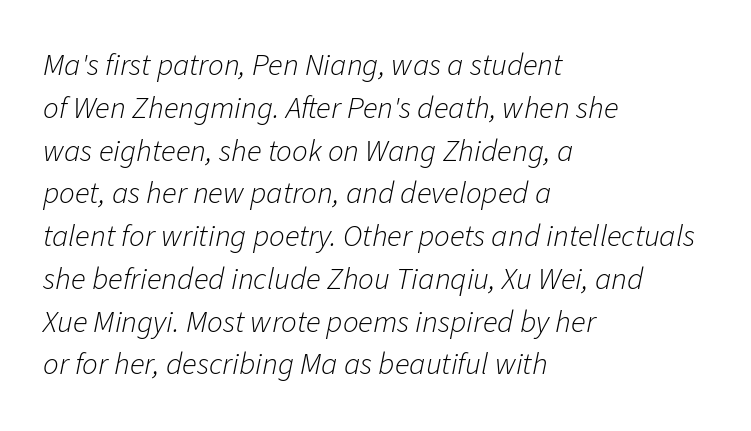
{"italic": "yes", "lean": "right", "slant_degrees": 11, "bold": "no", "weight": "light", "width": "normal", "stroke_contrast": "low", "x_height": "medium", "monospaced": "no", "underline": "no", "align": "left", "line_spacing": "normal", "line_spacing_ratio": 1.38, "letter_spacing": "normal", "letter_spacing_em": 0.0, "glyph_px": 31}
